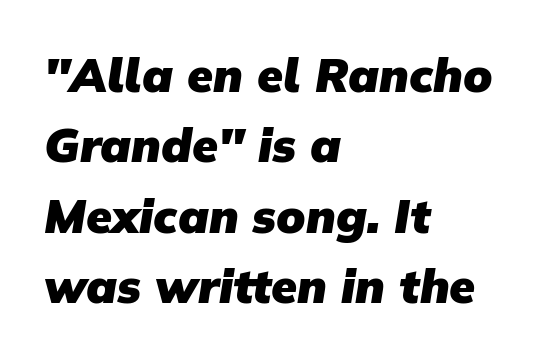
Q: Is the text bold? A: Yes.
Q: Is the typeface a serif or a sans-serif typeface? A: Sans-serif.
Q: Is the text underlined? A: No.
Q: How is the paragraph aligned? A: Left-aligned.
Q: Is the spacing between letters normal or unusually wide? A: Normal.
Q: Is the spacing between lines tight, normal or loose? A: Normal.
Q: Width (condensed, normal, or wide)? A: Normal.
Q: Stroke contrast? A: Low.
Q: x-height? A: Medium.
Q: Monospaced? A: No.
